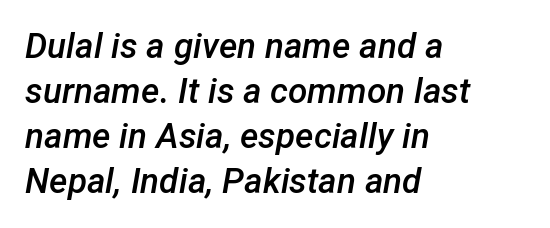
Descender tails drop into unmarked territory. Leading: standard. Caption: standard tracking, unaltered. The rendering applies a slant to the glyphs. The passage shown is semibold, sitting just below true bold. The rendering uses natural spacing where letterforms have individual widths.
